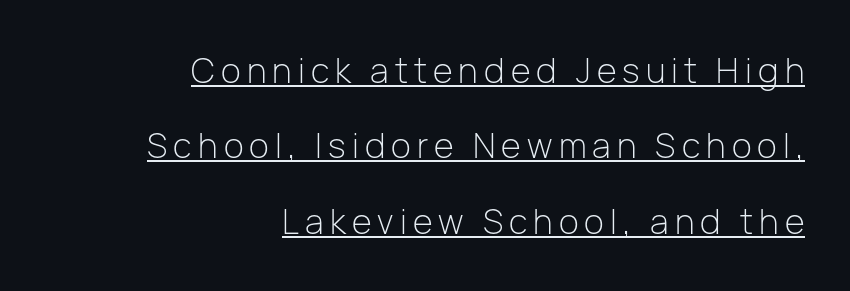
The image shows 34 px light sans-serif type, upright; set right-aligned, loose line spacing (2.22x), underlined; low stroke contrast and a medium x-height.
